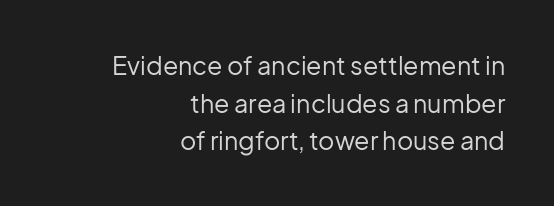
The area under the type is left untouched. Layout note: lines flush right. You could call the tracking neutral — neither tight nor loose. The weight tops out at a normal text grade. The letters stand straight up with perfectly vertical stems. The vertical gap from one line to the next is medium.
